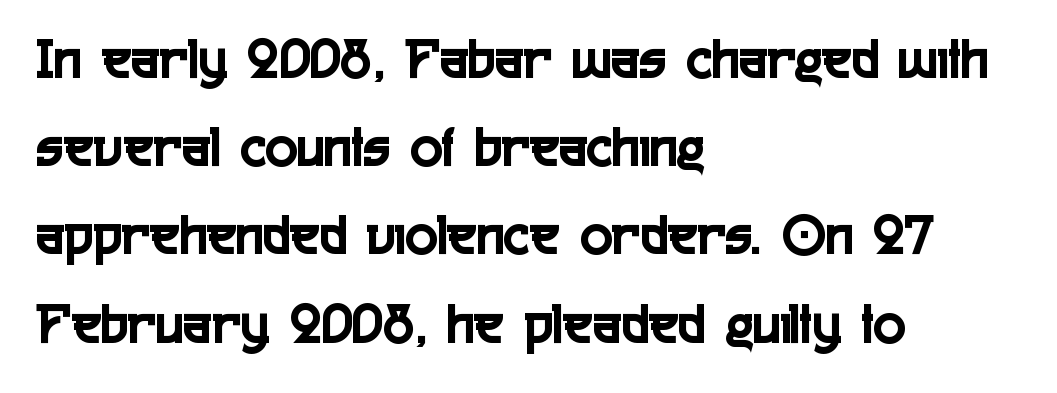
Q: Is the text italic (slanted)? A: No, it is upright.
Q: Is the typeface a serif or a sans-serif typeface? A: Sans-serif.
Q: Is the text underlined? A: No.
Q: How is the paragraph aligned? A: Left-aligned.
Q: Is the spacing between letters normal or unusually wide? A: Normal.
Q: Is the spacing between lines tight, normal or loose? A: Normal.
Q: Width (condensed, normal, or wide)? A: Condensed.
Q: x-height? A: Medium.
Q: Monospaced? A: No.
